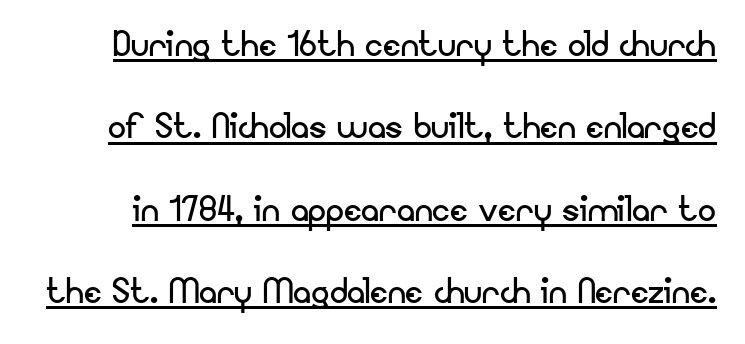
The image shows 45 px regular-weight sans-serif type, upright; set line spacing 1.83x, normal letter spacing, underlined; low stroke contrast and a small x-height.
